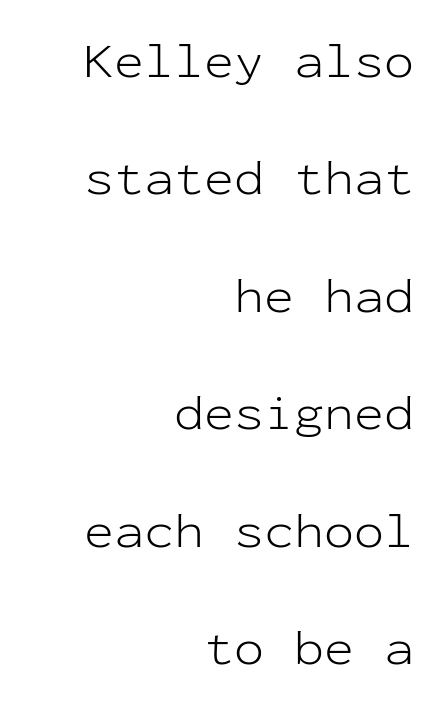
{"serif": "no", "italic": "no", "bold": "no", "weight": "light", "width": "normal", "stroke_contrast": "low", "x_height": "medium", "monospaced": "yes", "underline": "no", "align": "right", "line_spacing": "loose", "line_spacing_ratio": 2.35, "letter_spacing": "normal", "letter_spacing_em": 0.0, "glyph_px": 50}
